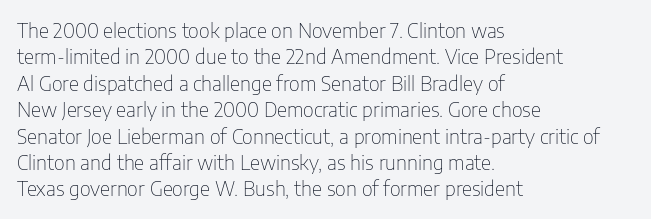
Q: Is the text bold? A: No.
Q: Is the text italic (slanted)? A: No, it is upright.
Q: Is the text underlined? A: No.
Q: How is the paragraph aligned? A: Left-aligned.
Q: Is the spacing between letters normal or unusually wide? A: Normal.
Q: Is the spacing between lines tight, normal or loose? A: Normal.
